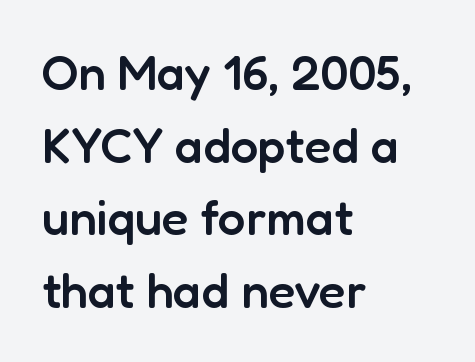
Q: Is the text bold? A: Semi-bold.
Q: Is the text italic (slanted)? A: No, it is upright.
Q: Is the typeface a serif or a sans-serif typeface? A: Sans-serif.
Q: Is the text underlined? A: No.
Q: How is the paragraph aligned? A: Left-aligned.
Q: Is the spacing between letters normal or unusually wide? A: Normal.
Q: Is the spacing between lines tight, normal or loose? A: Normal.
Q: Width (condensed, normal, or wide)? A: Normal.
Q: Stroke contrast? A: Low.
Q: x-height? A: Medium.
Q: Monospaced? A: No.
